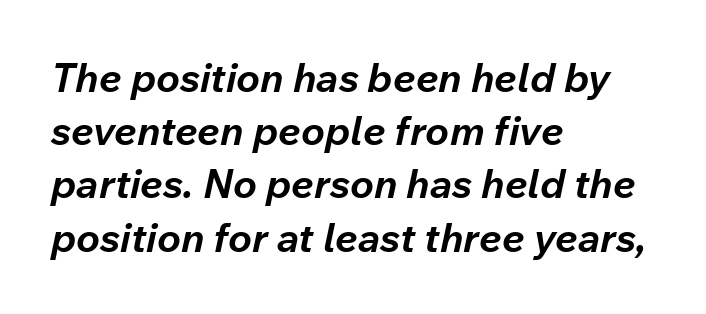
Q: Is the text bold? A: Yes.
Q: Is the text italic (slanted)? A: Yes, it leans right by about 12 degrees.
Q: Is the text underlined? A: No.
Q: How is the paragraph aligned? A: Left-aligned.
Q: Is the spacing between letters normal or unusually wide? A: Normal.
Q: Is the spacing between lines tight, normal or loose? A: Normal.
Q: Width (condensed, normal, or wide)? A: Normal.
Q: Stroke contrast? A: Low.
Q: x-height? A: Medium.
Q: Monospaced? A: No.
